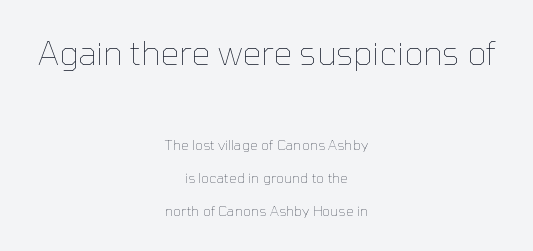
Q: Is the text bold? A: No.
Q: Is the text italic (slanted)? A: No, it is upright.
Q: Is the text underlined? A: No.
Q: How is the paragraph aligned? A: Centered.
Q: Is the spacing between letters normal or unusually wide? A: Normal.
Q: Is the spacing between lines tight, normal or loose? A: Loose.
Q: Which block of text is set in a larger size, the first (top) or the second (bottom)? A: The first (top) one.
Q: Width (condensed, normal, or wide)? A: Normal.
Q: Stroke contrast? A: Low.
Q: x-height? A: Medium.
Q: Monospaced? A: No.
